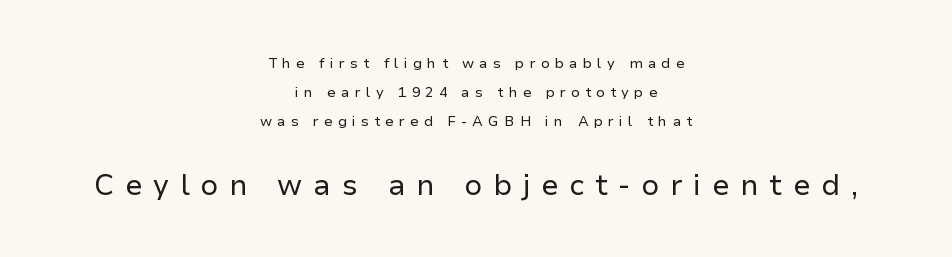
The image shows 29 px regular-weight sans-serif type, upright; set centered, loose line spacing (2.08x), unusually wide letter spacing (+0.37 em), not underlined; the second (bottom) block is 2.07x larger; low stroke contrast and a medium x-height.
